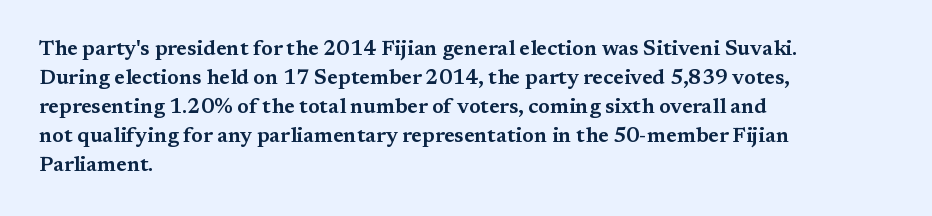
Q: Is the text italic (slanted)? A: No, it is upright.
Q: Is the text underlined? A: No.
Q: How is the paragraph aligned? A: Left-aligned.
Q: Is the spacing between letters normal or unusually wide? A: Normal.
Q: Is the spacing between lines tight, normal or loose? A: Normal.
